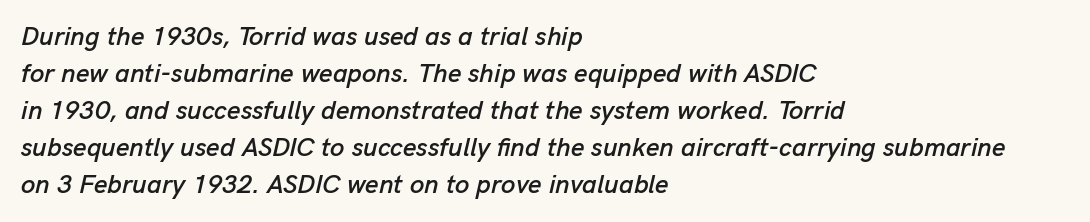
Every character sits at an angle, as italics do. This block has exactly the height ordinary leading produces. The typesetter chose a ragged-right arrangement here. In terms of letterspacing, this is plain default setting.
